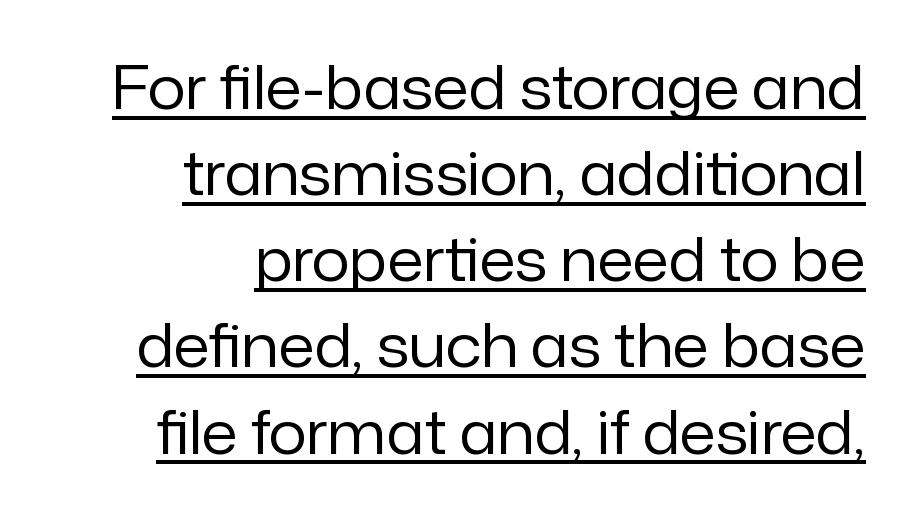
{"serif": "no", "italic": "no", "bold": "no", "weight": "regular", "width": "normal", "stroke_contrast": "low", "x_height": "medium", "monospaced": "no", "underline": "yes", "align": "right", "line_spacing": "normal", "line_spacing_ratio": 1.46, "letter_spacing": "normal", "letter_spacing_em": 0.0, "glyph_px": 59}
